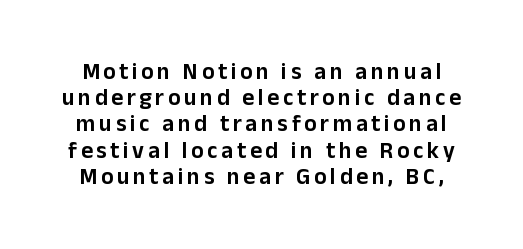
Q: Is the text italic (slanted)? A: No, it is upright.
Q: Is the text underlined? A: No.
Q: Is the spacing between lines tight, normal or loose? A: Tight.
